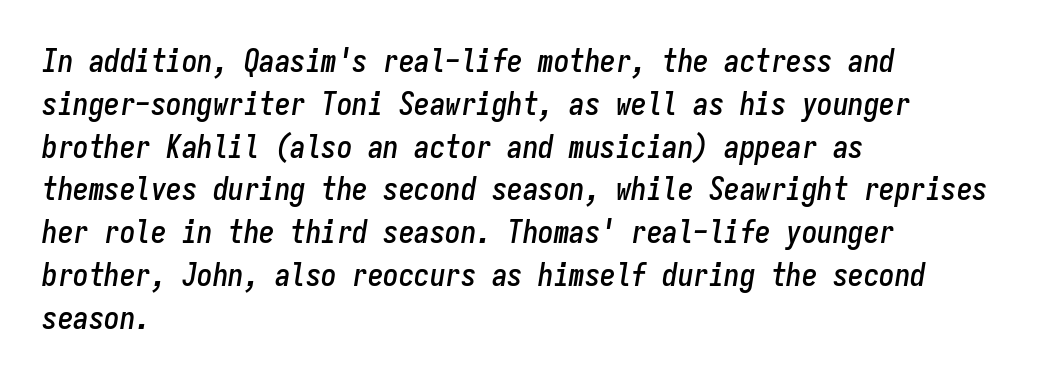
Q: Is the text italic (slanted)? A: Yes, it leans right by about 9 degrees.
Q: Is the text underlined? A: No.
Q: How is the paragraph aligned? A: Left-aligned.
Q: Is the spacing between letters normal or unusually wide? A: Normal.
Q: Is the spacing between lines tight, normal or loose? A: Normal.
Q: Width (condensed, normal, or wide)? A: Condensed.
Q: Stroke contrast? A: Low.
Q: x-height? A: Medium.
Q: Monospaced? A: Yes.
